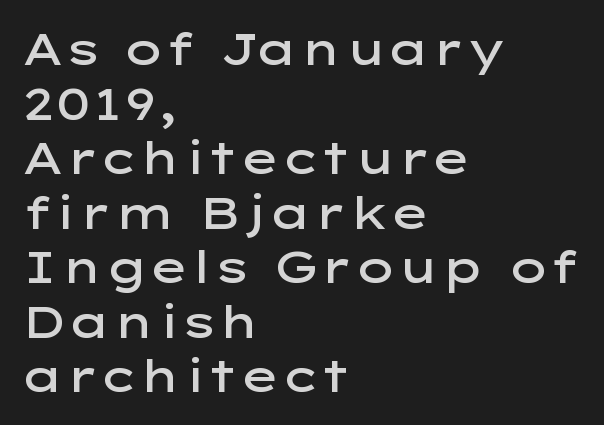
The image shows 44 px semibold, wide sans-serif type, upright; set left-aligned, line spacing 1.24x, normal letter spacing, not underlined; low stroke contrast and a medium x-height.
